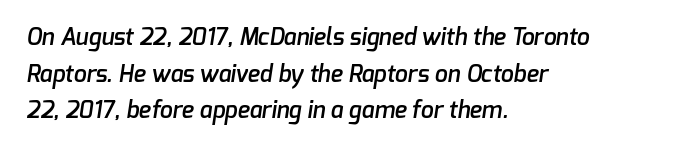
Q: Is the text bold? A: Semi-bold.
Q: Is the text underlined? A: No.
Q: How is the paragraph aligned? A: Left-aligned.
Q: Is the spacing between letters normal or unusually wide? A: Normal.
Q: Is the spacing between lines tight, normal or loose? A: Normal.
